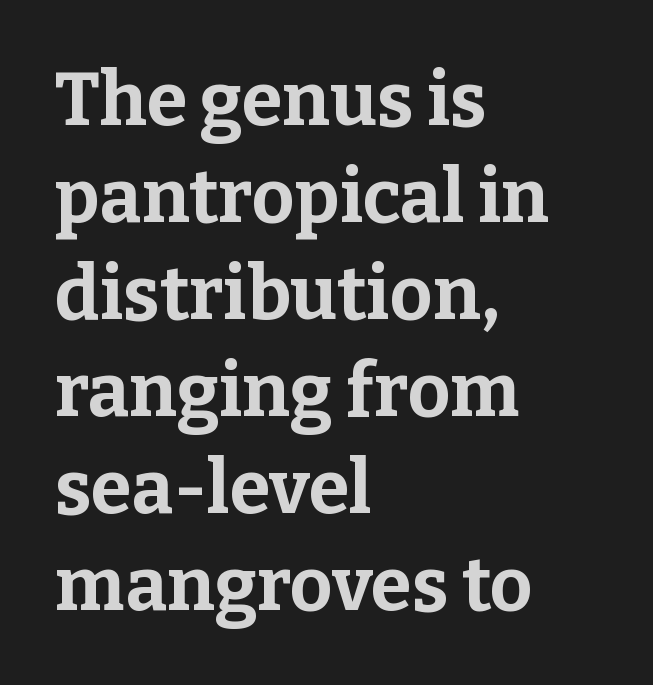
Q: Is the text bold? A: Yes.
Q: Is the text italic (slanted)? A: No, it is upright.
Q: Is the typeface a serif or a sans-serif typeface? A: Serif.
Q: Is the text underlined? A: No.
Q: How is the paragraph aligned? A: Left-aligned.
Q: Is the spacing between letters normal or unusually wide? A: Normal.
Q: Is the spacing between lines tight, normal or loose? A: Normal.
Q: Width (condensed, normal, or wide)? A: Normal.
Q: Stroke contrast? A: Low.
Q: x-height? A: Medium.
Q: Monospaced? A: No.
